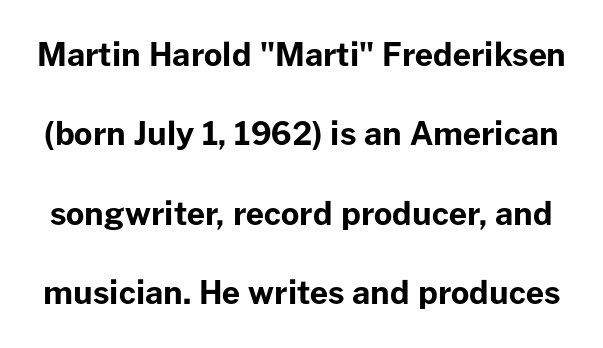
Does extra space separate the letters? No, they use regular spacing. Varying glyph widths throughout — classic text-font behaviour. As a designer I'd log this as weight 700, bold. Serifs: no, the terminals of the letterforms are clean.
